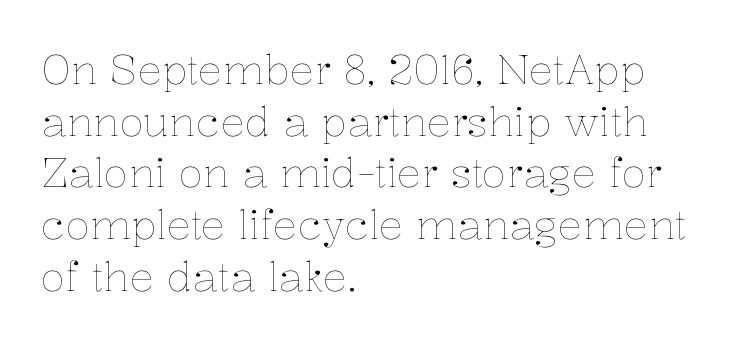
{"italic": "no", "bold": "no", "weight": "thin", "width": "normal", "stroke_contrast": "low", "x_height": "medium", "monospaced": "no", "underline": "no", "align": "left", "line_spacing": "normal", "line_spacing_ratio": 1.26, "letter_spacing": "normal", "letter_spacing_em": 0.0, "glyph_px": 41}
